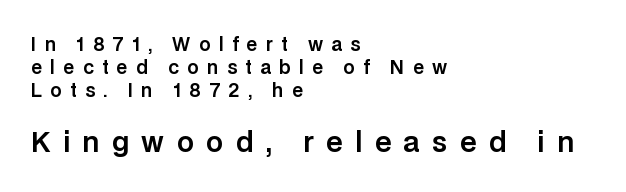
The image shows 27 px text type, upright; set left-aligned, normal line spacing (1.28x), unusually wide letter spacing (+0.46 em), not underlined; the second (bottom) block is 1.5x larger.
